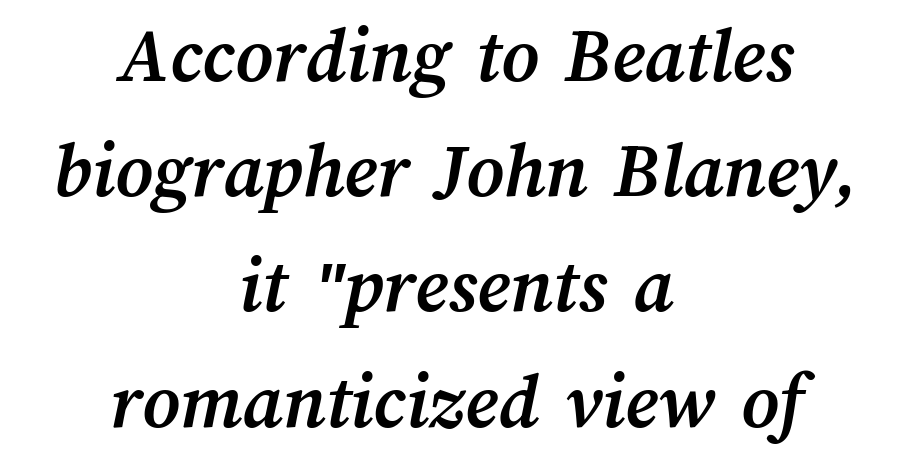
Teacher's note: observe the equal gaps on both sides — that is centered alignment. The area under the type is left untouched. You'd pick this weight for a headline — it's a proper bold. Here the designer chose a conventional face with non-uniform glyph widths. Regular leading. Each word holds together tightly as a unit, with standard inter-letter gaps.
